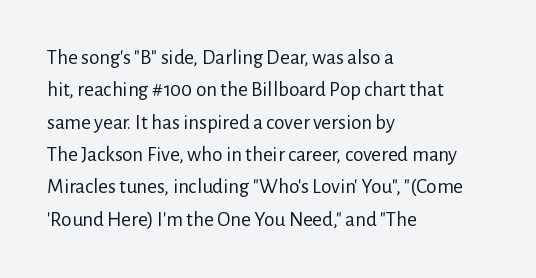
The image shows 21 px text type, upright; set left-aligned, normal line spacing (1.54x), normal letter spacing, not underlined.
